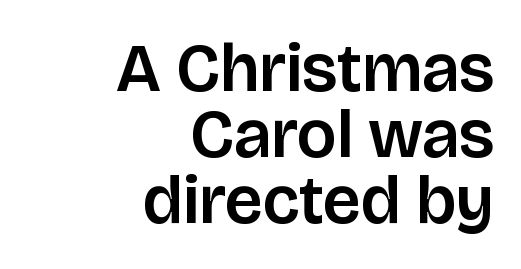
{"serif": "no", "italic": "no", "width": "normal", "stroke_contrast": "low", "x_height": "large", "monospaced": "no", "underline": "no", "align": "right", "line_spacing": "tight", "line_spacing_ratio": 0.97, "letter_spacing": "normal", "letter_spacing_em": 0.0, "glyph_px": 68}
